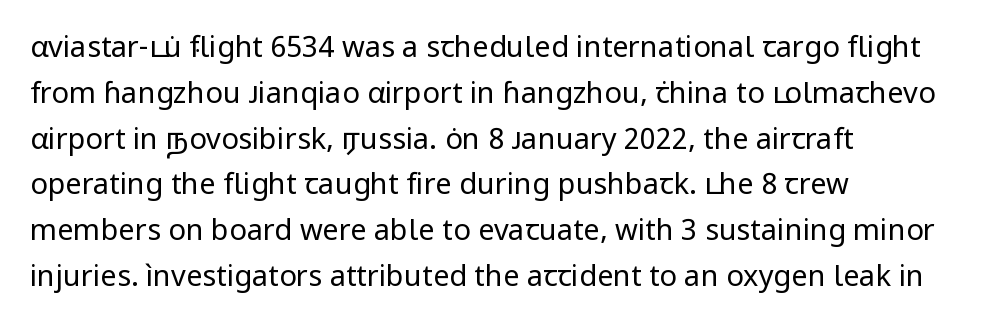
Observe the absence of serifs on each vertical stroke in this sample. Alignment: flush left. Descenders are the only things crossing below the line. This sample uses an upright cut, with every glyph sitting square on the baseline. Ink coverage per letter is moderate at most.
